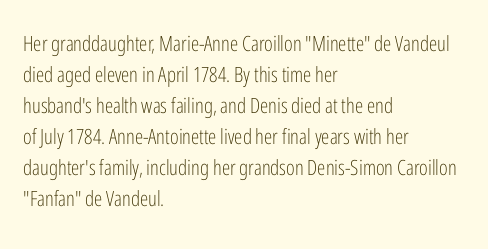
{"italic": "no", "bold": "no", "underline": "no", "align": "left", "line_spacing": "normal", "line_spacing_ratio": 1.48, "letter_spacing": "normal", "letter_spacing_em": 0.0, "glyph_px": 21}
